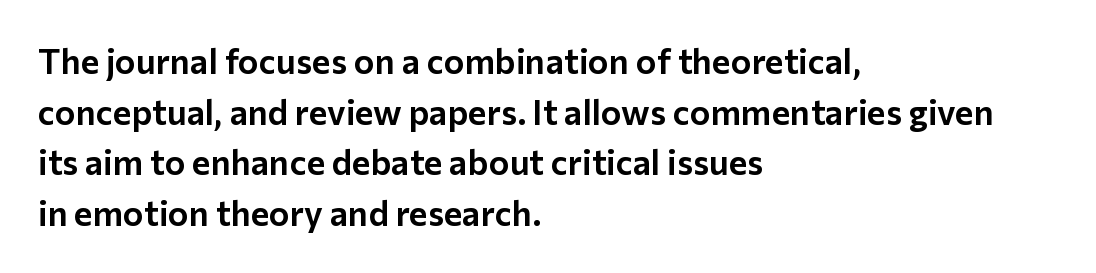
Q: Is the text italic (slanted)? A: No, it is upright.
Q: Is the typeface a serif or a sans-serif typeface? A: Sans-serif.
Q: Is the text underlined? A: No.
Q: How is the paragraph aligned? A: Left-aligned.
Q: Is the spacing between letters normal or unusually wide? A: Normal.
Q: Is the spacing between lines tight, normal or loose? A: Normal.
Q: Width (condensed, normal, or wide)? A: Normal.
Q: Stroke contrast? A: Low.
Q: x-height? A: Medium.
Q: Monospaced? A: No.
